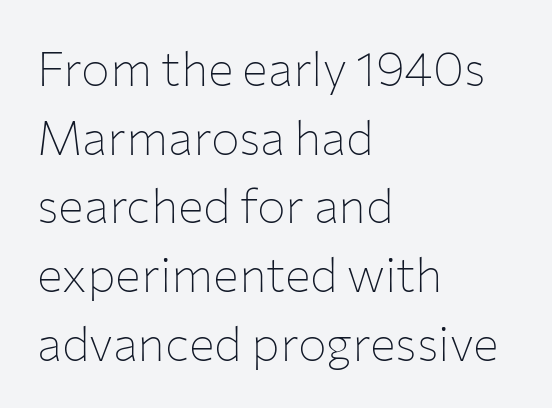
Stems and bowls with no extra thickness — not bold. Every stem runs plumb, perpendicular to the baseline. Only glyphs here, with clear space below each row. Glyph-to-glyph distance matches everyday printed text.
